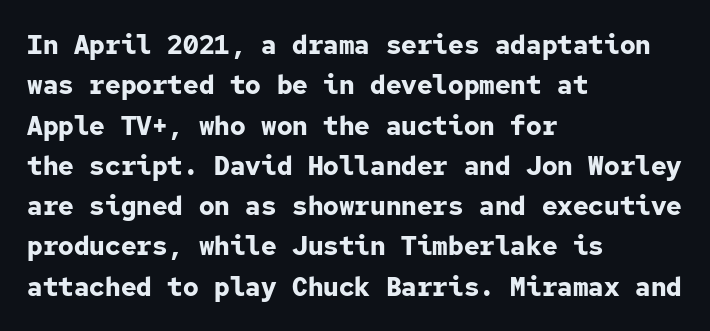
Q: Is the text bold? A: Yes.
Q: Is the text italic (slanted)? A: No, it is upright.
Q: Is the text underlined? A: No.
Q: How is the paragraph aligned? A: Left-aligned.
Q: Is the spacing between letters normal or unusually wide? A: Normal.
Q: Is the spacing between lines tight, normal or loose? A: Normal.
